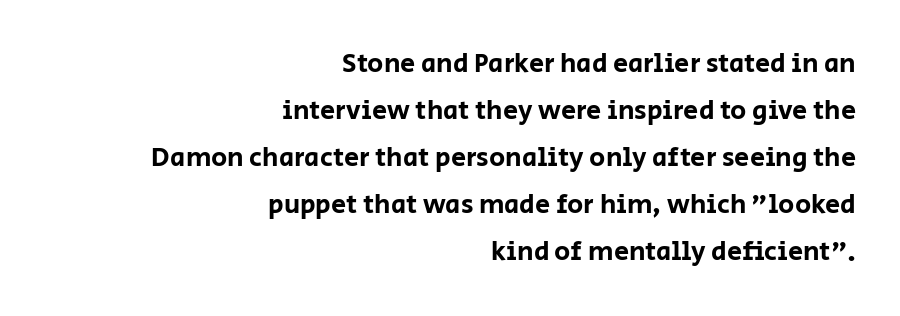
{"italic": "no", "underline": "no", "align": "right", "line_spacing_ratio": 1.74, "letter_spacing": "normal", "letter_spacing_em": 0.0, "glyph_px": 27}
